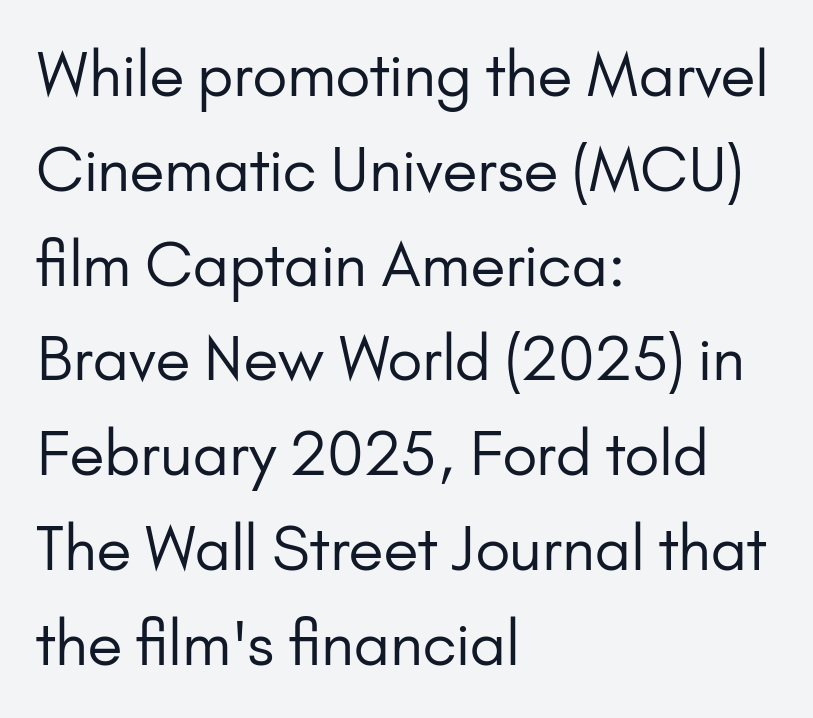
Q: Is the text bold? A: No.
Q: Is the text italic (slanted)? A: No, it is upright.
Q: Is the typeface a serif or a sans-serif typeface? A: Sans-serif.
Q: Is the text underlined? A: No.
Q: How is the paragraph aligned? A: Left-aligned.
Q: Is the spacing between letters normal or unusually wide? A: Normal.
Q: Is the spacing between lines tight, normal or loose? A: Normal.
Q: Width (condensed, normal, or wide)? A: Normal.
Q: Stroke contrast? A: Low.
Q: x-height? A: Small.
Q: Monospaced? A: No.
